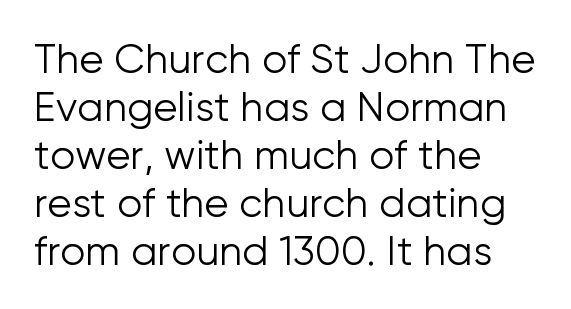
Q: Is the text bold? A: No.
Q: Is the text italic (slanted)? A: No, it is upright.
Q: Is the typeface a serif or a sans-serif typeface? A: Sans-serif.
Q: Is the text underlined? A: No.
Q: How is the paragraph aligned? A: Left-aligned.
Q: Is the spacing between letters normal or unusually wide? A: Normal.
Q: Width (condensed, normal, or wide)? A: Normal.
Q: Stroke contrast? A: Low.
Q: x-height? A: Medium.
Q: Monospaced? A: No.
